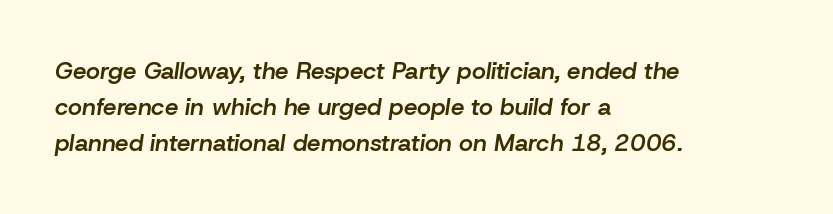
{"italic": "yes", "lean": "right", "slant_degrees": 8, "bold": "semi", "underline": "no", "align": "left", "line_spacing": "normal", "line_spacing_ratio": 1.51, "letter_spacing": "normal", "letter_spacing_em": 0.0, "glyph_px": 24}
